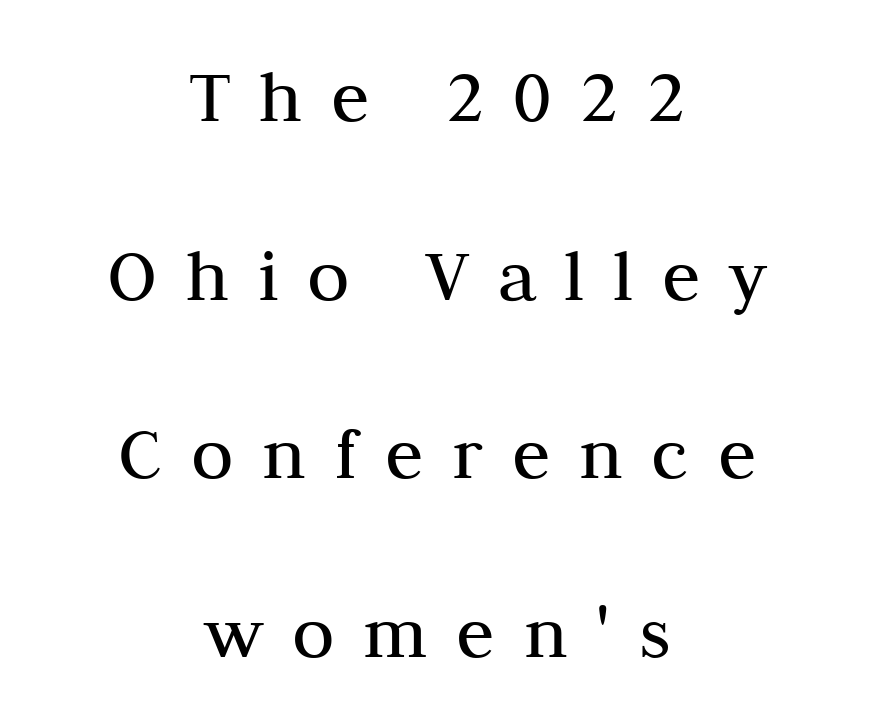
Q: Is the text bold? A: No.
Q: Is the text italic (slanted)? A: No, it is upright.
Q: Is the typeface a serif or a sans-serif typeface? A: Serif.
Q: Is the text underlined? A: No.
Q: How is the paragraph aligned? A: Centered.
Q: Is the spacing between letters normal or unusually wide? A: Unusually wide.
Q: Is the spacing between lines tight, normal or loose? A: Loose.
Q: Width (condensed, normal, or wide)? A: Normal.
Q: Stroke contrast? A: Medium.
Q: x-height? A: Medium.
Q: Monospaced? A: No.
